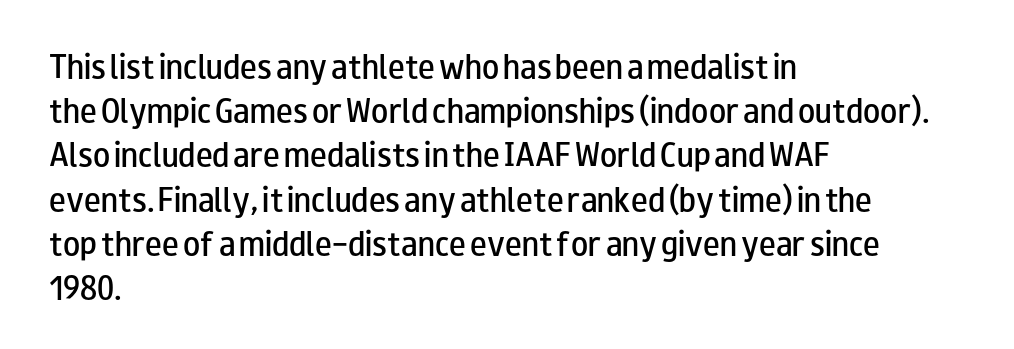
The image shows 28 px semibold, wide sans-serif type, upright; set left-aligned, normal line spacing (1.58x), normal letter spacing, not underlined; low stroke contrast and a small x-height.
